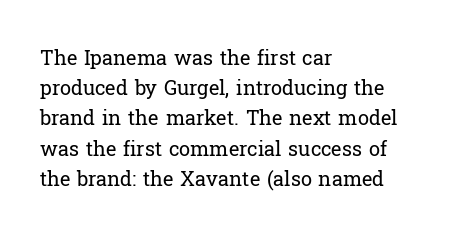
The image shows 20 px text type, upright; set left-aligned, normal line spacing (1.51x), normal letter spacing, not underlined.
